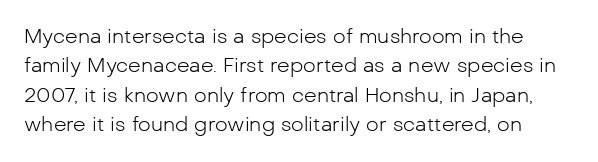
Q: Is the text bold? A: No.
Q: Is the text italic (slanted)? A: No, it is upright.
Q: Is the text underlined? A: No.
Q: Is the spacing between letters normal or unusually wide? A: Normal.
Q: Is the spacing between lines tight, normal or loose? A: Normal.
